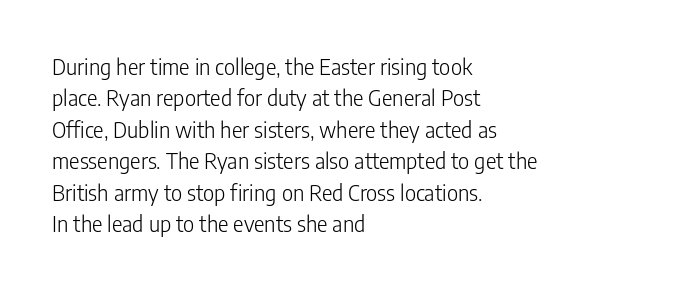
Q: Is the text bold? A: No.
Q: Is the text italic (slanted)? A: No, it is upright.
Q: Is the text underlined? A: No.
Q: How is the paragraph aligned? A: Left-aligned.
Q: Is the spacing between letters normal or unusually wide? A: Normal.
Q: Is the spacing between lines tight, normal or loose? A: Normal.
